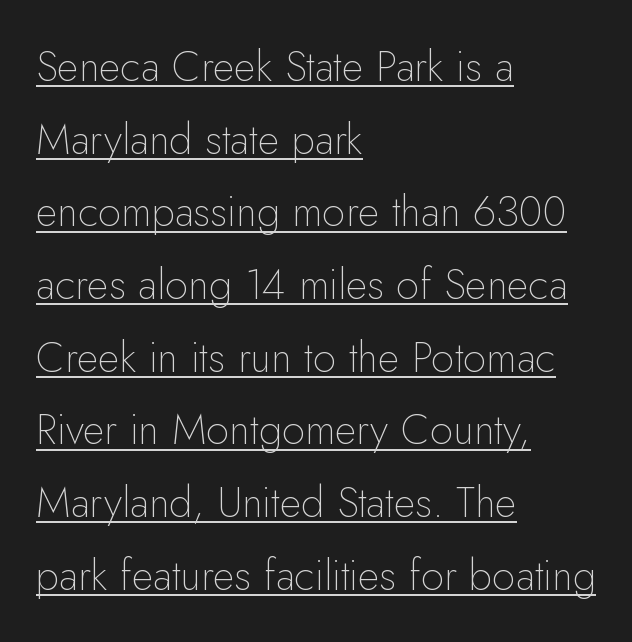
Q: Is the text bold? A: No.
Q: Is the text italic (slanted)? A: No, it is upright.
Q: Is the typeface a serif or a sans-serif typeface? A: Sans-serif.
Q: Is the text underlined? A: Yes.
Q: How is the paragraph aligned? A: Left-aligned.
Q: Is the spacing between letters normal or unusually wide? A: Normal.
Q: Width (condensed, normal, or wide)? A: Normal.
Q: Stroke contrast? A: Low.
Q: x-height? A: Small.
Q: Monospaced? A: No.
